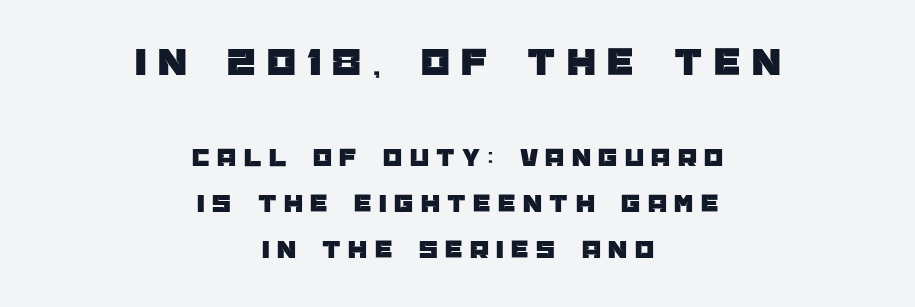
The image shows 41 px sans-serif type, upright; set centered, normal line spacing (1.7x), unusually wide letter spacing (+0.28 em), not underlined; the first (top) block is 1.52x larger; low stroke contrast and a large x-height.
